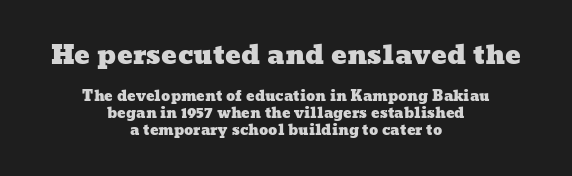
Q: Is the text underlined? A: No.
Q: How is the paragraph aligned? A: Centered.
Q: Is the spacing between letters normal or unusually wide? A: Normal.
Q: Which block of text is set in a larger size, the first (top) or the second (bottom)? A: The first (top) one.
